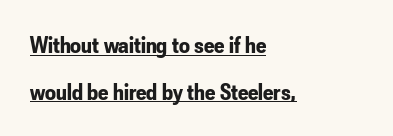
Has an underline been added? It has. The letters sit at their default tracking, neither squeezed nor spread. A roman cut, with each character standing at attention. Line starts are locked; line ends wander. The rendering uses a large line-height, opening up the rows.
